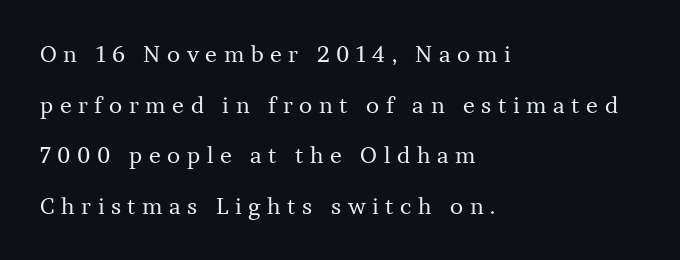
The image shows 22 px text type, upright; set left-aligned, loose line spacing (2.3x), unusually wide letter spacing (+0.3 em), not underlined.
